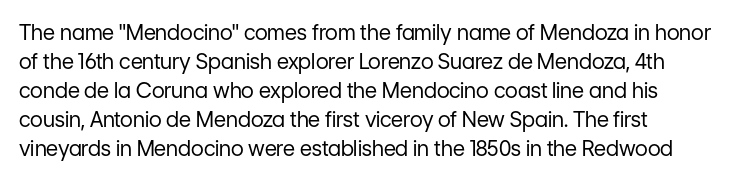
Q: Is the text bold? A: No.
Q: Is the text italic (slanted)? A: No, it is upright.
Q: Is the text underlined? A: No.
Q: How is the paragraph aligned? A: Left-aligned.
Q: Is the spacing between letters normal or unusually wide? A: Normal.
Q: Is the spacing between lines tight, normal or loose? A: Normal.
